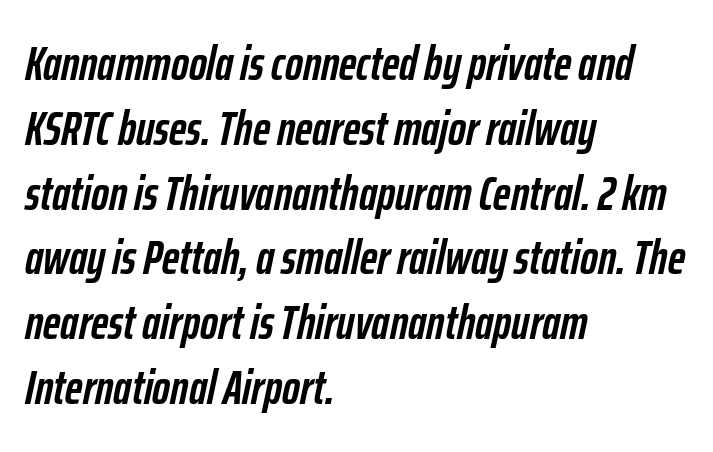
{"italic": "yes", "lean": "right", "slant_degrees": 12, "bold": "yes", "weight": "semibold", "width": "condensed", "stroke_contrast": "low", "x_height": "medium", "monospaced": "no", "underline": "no", "align": "left", "line_spacing": "normal", "line_spacing_ratio": 1.35, "letter_spacing": "normal", "letter_spacing_em": 0.0, "glyph_px": 48}
